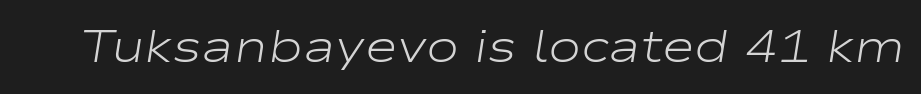
Q: Is the text bold? A: No.
Q: Is the text italic (slanted)? A: Yes, it leans right by about 9 degrees.
Q: Is the text underlined? A: No.
Q: Is the spacing between letters normal or unusually wide? A: Normal.
Q: Width (condensed, normal, or wide)? A: Wide.
Q: Stroke contrast? A: Low.
Q: x-height? A: Medium.
Q: Monospaced? A: No.
